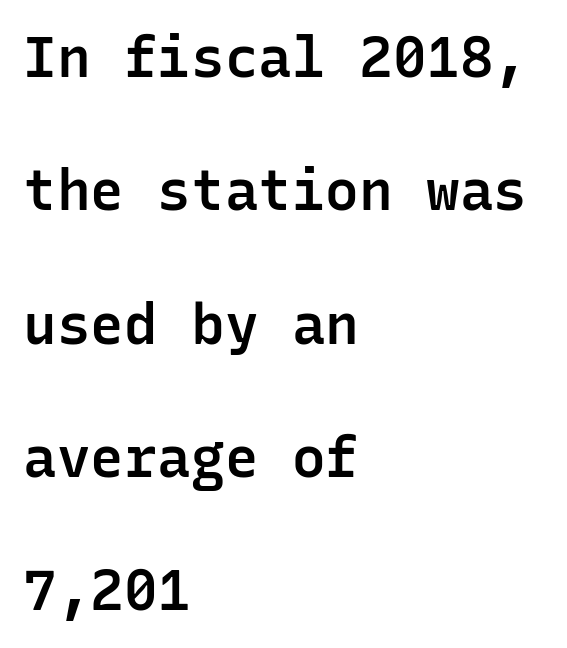
The font is running at a semibold setting, under full bold. If you drew a ruler down the left edge, every line would touch it. Reading down the column, the eye jumps a long way to each next line. The text was rendered using a sans face with plain stroke endings. Check the space under the baseline: it is left empty.
